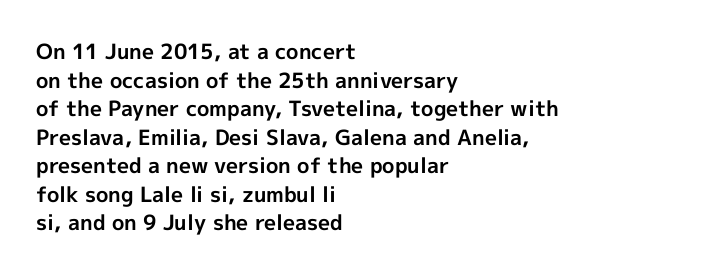
Notice how descenders clear the ascenders below comfortably — that's standard leading. Clear beneath every line of the passage. These lines are set flush left with a ragged right edge. The type sits square on the baseline with zero lean. Each word holds together tightly as a unit, with standard inter-letter gaps.
